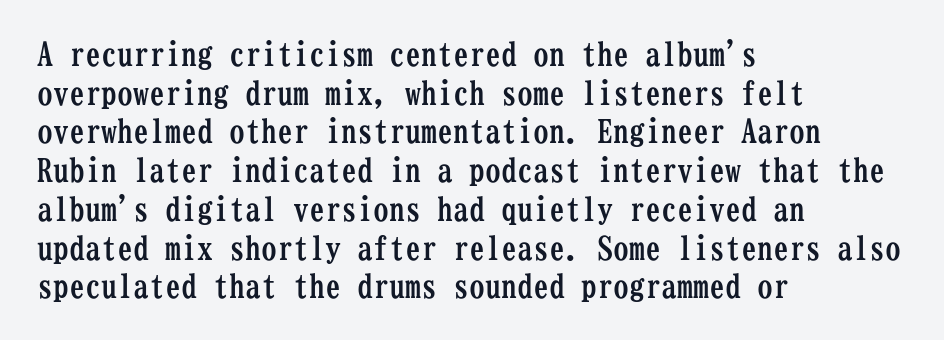
The image shows 32 px semibold, condensed serif type, upright, monospaced; set left-aligned, line spacing 1.21x, normal letter spacing, not underlined; low stroke contrast and a medium x-height.
